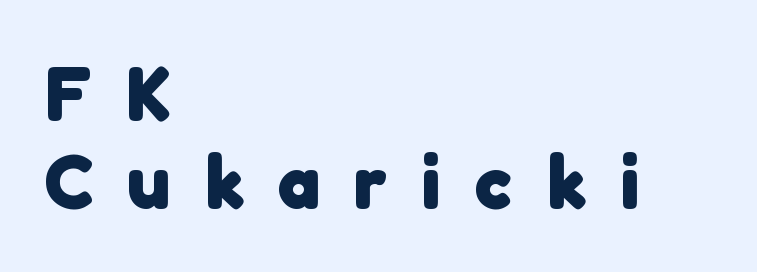
Clear beneath every line of the passage. Character widths vary here, with narrow letters taking less room than wide ones. Thick stems and heavy bowls — unmistakably bold. The rag falls on the right side of this text block.
